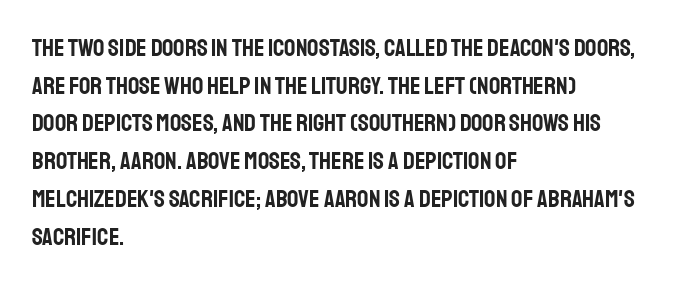
Q: Is the text italic (slanted)? A: No, it is upright.
Q: Is the text underlined? A: No.
Q: How is the paragraph aligned? A: Left-aligned.
Q: Is the spacing between letters normal or unusually wide? A: Normal.
Q: Is the spacing between lines tight, normal or loose? A: Normal.
